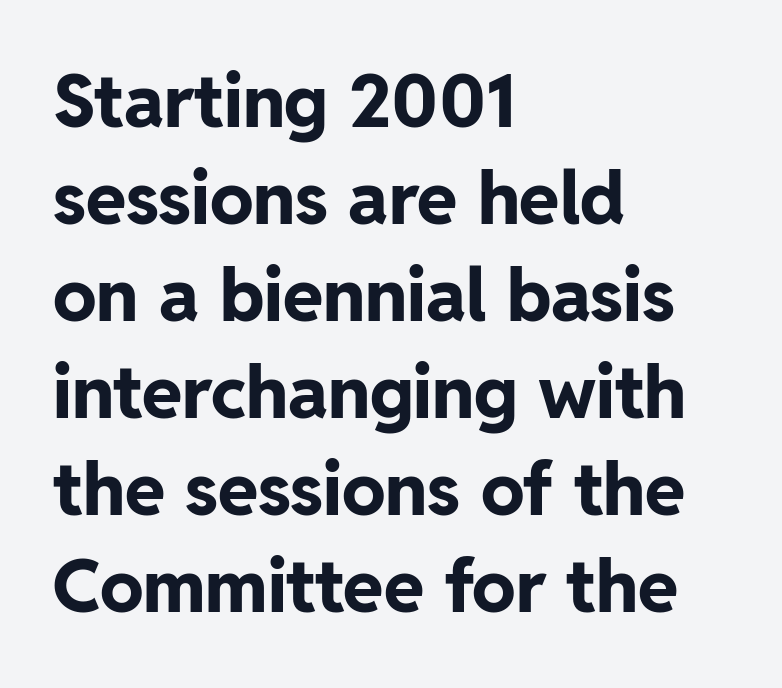
{"serif": "no", "italic": "no", "bold": "yes", "weight": "bold", "width": "normal", "stroke_contrast": "low", "x_height": "medium", "monospaced": "no", "underline": "no", "align": "left", "line_spacing": "normal", "line_spacing_ratio": 1.33, "letter_spacing": "normal", "letter_spacing_em": 0.0, "glyph_px": 73}
